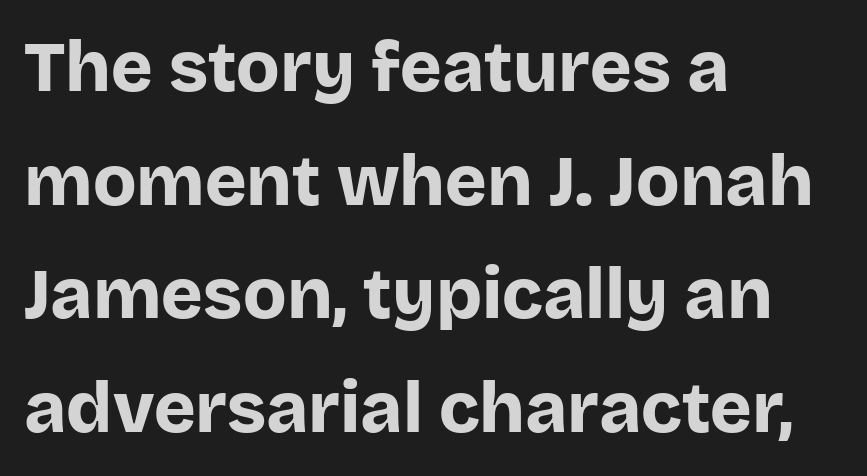
A typesetter would call this proportional, since set widths differ per character. The tracking reads as untouched default to a designer's eye. The lines in this sample share a left origin and differ only in where they stop. The specimen omits any rule beneath the text block's lines.
